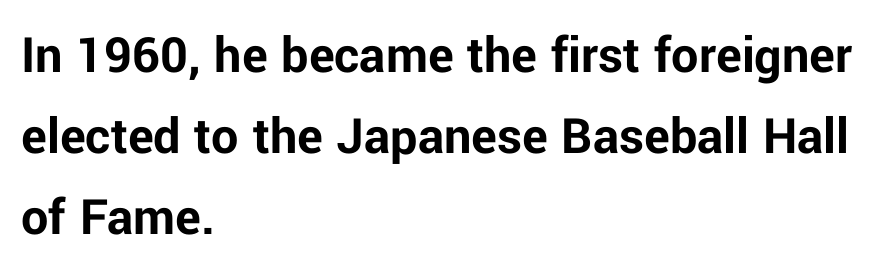
Q: Is the text bold? A: Yes.
Q: Is the text italic (slanted)? A: No, it is upright.
Q: Is the typeface a serif or a sans-serif typeface? A: Sans-serif.
Q: Is the text underlined? A: No.
Q: How is the paragraph aligned? A: Left-aligned.
Q: Is the spacing between letters normal or unusually wide? A: Normal.
Q: Is the spacing between lines tight, normal or loose? A: Normal.
Q: Width (condensed, normal, or wide)? A: Normal.
Q: Stroke contrast? A: Low.
Q: x-height? A: Medium.
Q: Monospaced? A: No.
